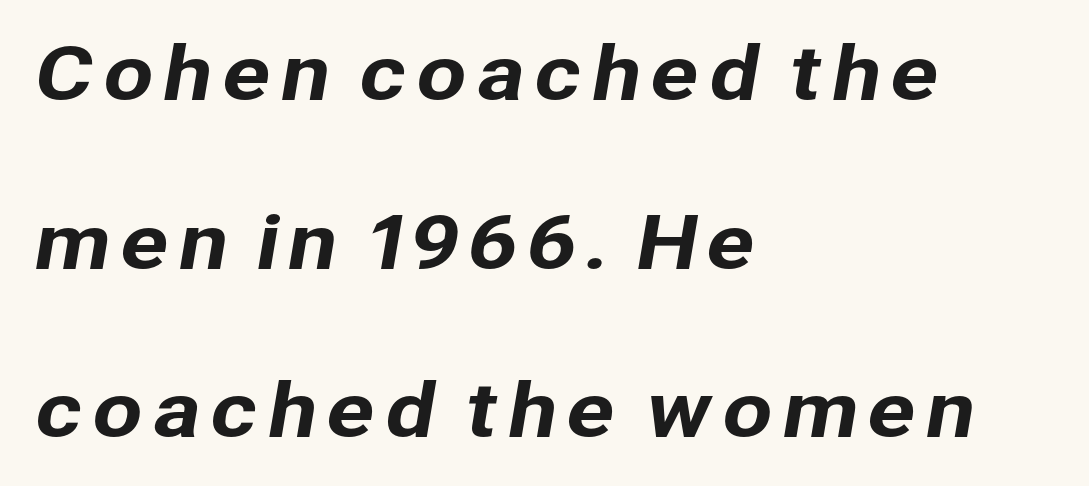
Q: Is the typeface a serif or a sans-serif typeface? A: Sans-serif.
Q: Is the text underlined? A: No.
Q: How is the paragraph aligned? A: Left-aligned.
Q: Is the spacing between lines tight, normal or loose? A: Loose.
Q: Width (condensed, normal, or wide)? A: Normal.
Q: Stroke contrast? A: Low.
Q: x-height? A: Medium.
Q: Monospaced? A: No.
